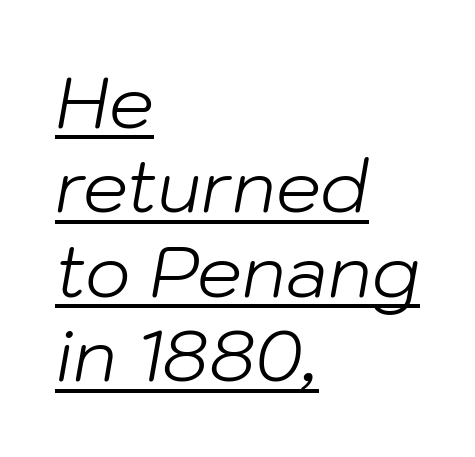
{"italic": "yes", "lean": "right", "slant_degrees": 10, "bold": "no", "weight": "light", "width": "normal", "stroke_contrast": "low", "x_height": "medium", "monospaced": "no", "underline": "yes", "align": "left", "line_spacing_ratio": 1.19, "letter_spacing": "normal", "letter_spacing_em": 0.0, "glyph_px": 71}
